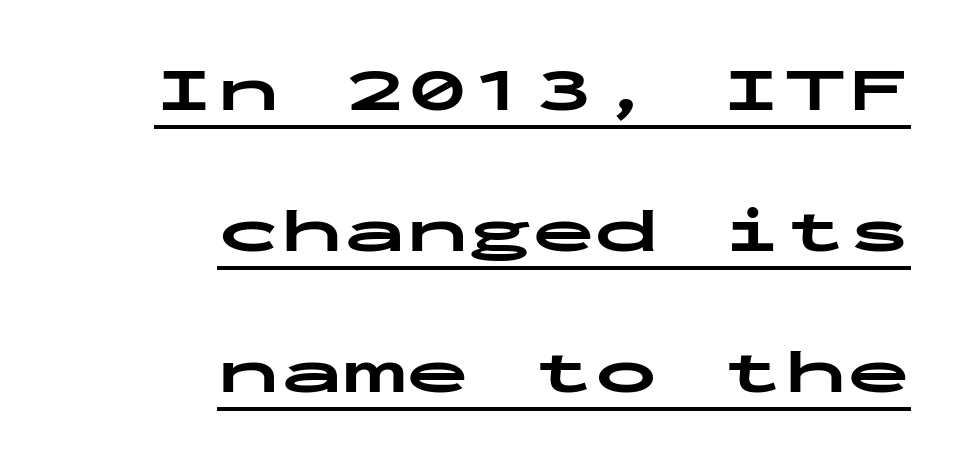
The image shows 63 px bold, wide sans-serif type, upright, monospaced; set right-aligned, loose line spacing (2.24x), normal letter spacing, underlined; low stroke contrast and a medium x-height.
